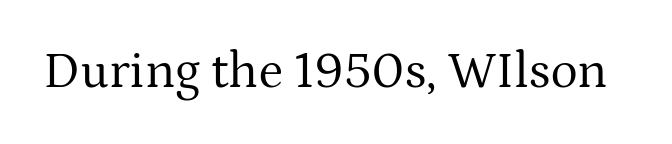
{"serif": "yes", "italic": "no", "bold": "no", "weight": "regular", "width": "normal", "stroke_contrast": "medium", "x_height": "medium", "monospaced": "no", "underline": "no", "letter_spacing": "normal", "letter_spacing_em": 0.0, "glyph_px": 51}
